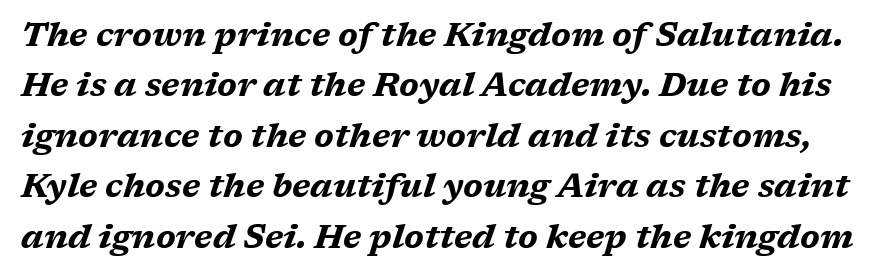
Q: Is the text bold? A: Yes.
Q: Is the text italic (slanted)? A: Yes, it leans right by about 17 degrees.
Q: Is the text underlined? A: No.
Q: Is the spacing between letters normal or unusually wide? A: Normal.
Q: Is the spacing between lines tight, normal or loose? A: Normal.
Q: Width (condensed, normal, or wide)? A: Wide.
Q: Stroke contrast? A: Medium.
Q: x-height? A: Medium.
Q: Monospaced? A: No.
